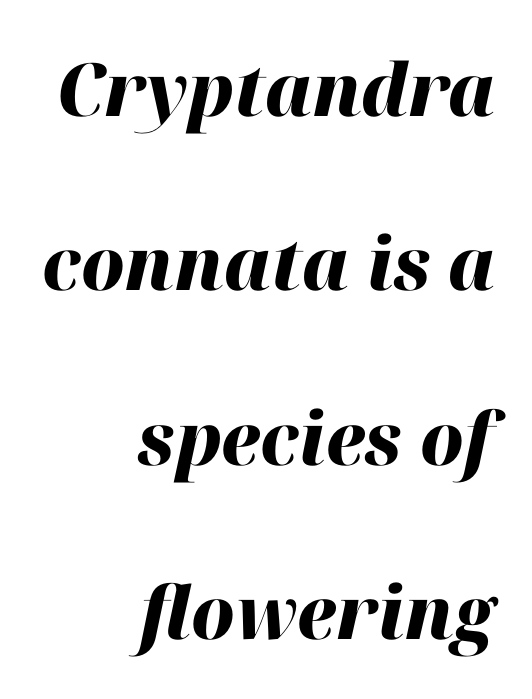
The setting favours the right margin, as signatures and pull-quotes sometimes do. No extra tracking has been applied to these lines. Yep, that's italic — everything's leaning. Unmarked baselines from the first word to the last. Character widths vary here, with narrow letters taking less room than wide ones.
